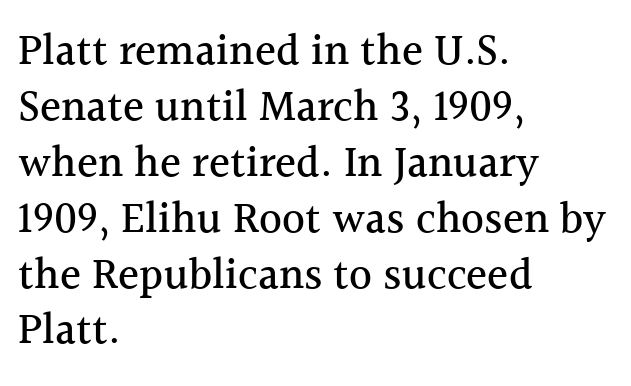
Q: Is the text italic (slanted)? A: No, it is upright.
Q: Is the typeface a serif or a sans-serif typeface? A: Serif.
Q: Is the text underlined? A: No.
Q: How is the paragraph aligned? A: Left-aligned.
Q: Is the spacing between letters normal or unusually wide? A: Normal.
Q: Is the spacing between lines tight, normal or loose? A: Normal.
Q: Width (condensed, normal, or wide)? A: Normal.
Q: x-height? A: Medium.
Q: Monospaced? A: No.
